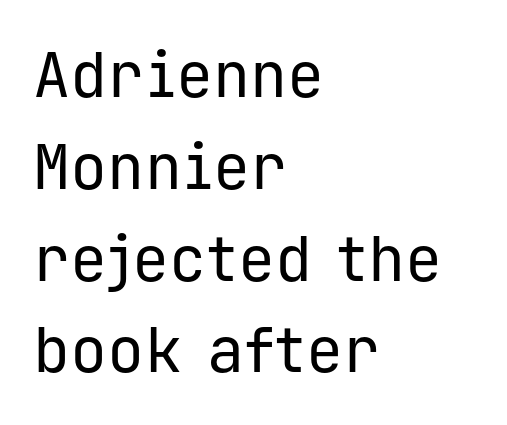
The image shows 62 px regular-weight sans-serif type, upright, monospaced; set left-aligned, normal line spacing (1.48x), normal letter spacing, not underlined; low stroke contrast and a medium x-height.
